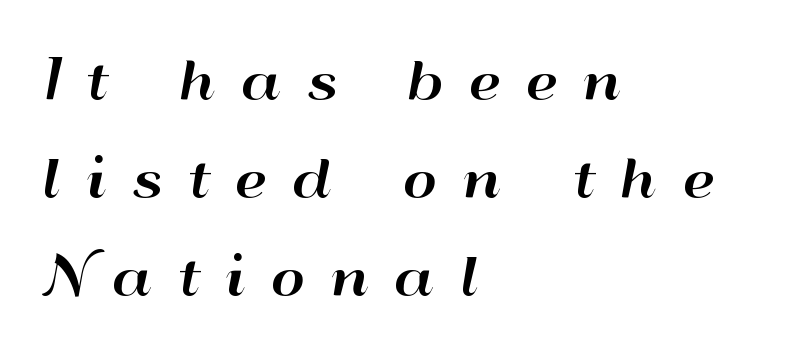
A typesetter would label this face a sans. The setting favours the left margin, as ordinary paragraphs usually do. The glyphs are unaccompanied by any horizontal stroke below them. Here the designer chose a conventional face with non-uniform glyph widths. Words appear elongated and porous because spacing is wide.
